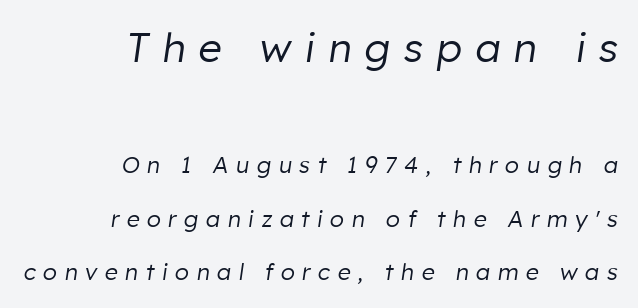
Q: Is the text bold? A: No.
Q: Is the text italic (slanted)? A: Yes, it leans right by about 8 degrees.
Q: Is the text underlined? A: No.
Q: How is the paragraph aligned? A: Right-aligned.
Q: Is the spacing between letters normal or unusually wide? A: Unusually wide.
Q: Is the spacing between lines tight, normal or loose? A: Loose.
Q: Which block of text is set in a larger size, the first (top) or the second (bottom)? A: The first (top) one.
Q: Width (condensed, normal, or wide)? A: Normal.
Q: Stroke contrast? A: Low.
Q: x-height? A: Medium.
Q: Monospaced? A: No.
